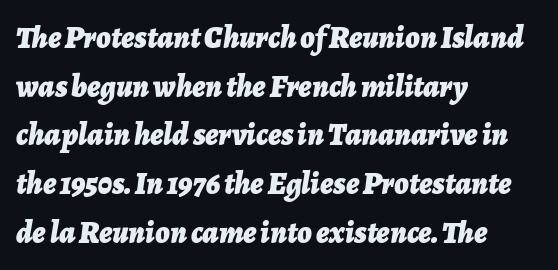
The rendering uses a bold face; every stroke is thick and dark. Decoration check: the copy has no underline. Tall strokes in this sample are angled rather than plumb. No extra tracking has been applied to these lines. These lines are rendered in a variable-pitch font. The space between consecutive lines is moderate.
